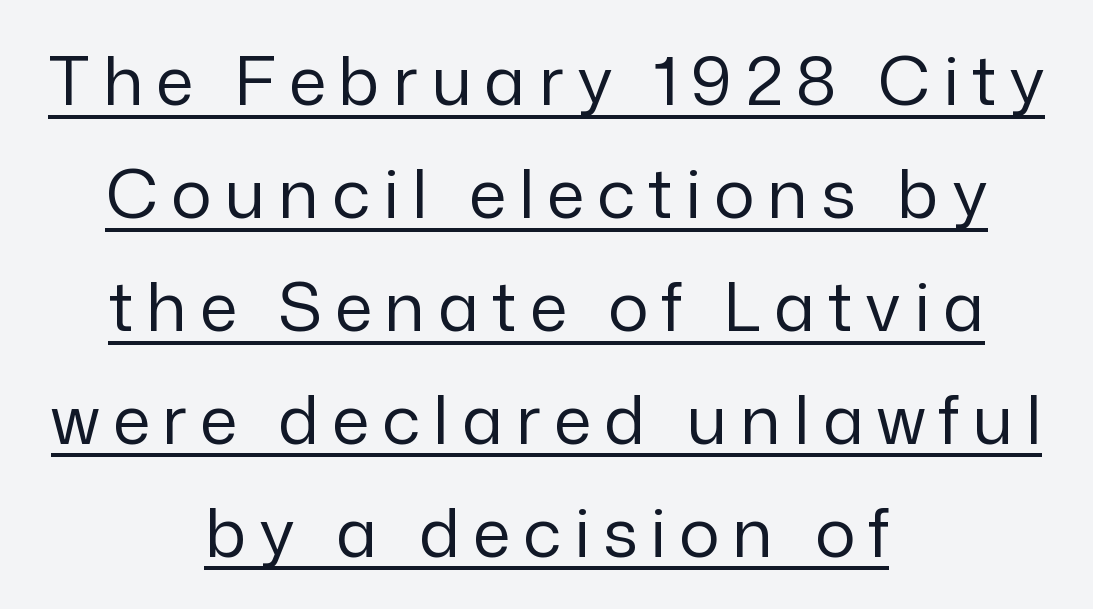
When letters stand straight like this, we call the style roman or upright. These lines are rendered in a variable-pitch font. In terms of letterform style, serifs are entirely absent. Descenders here cross a horizontal rule under the line. Does the copy run flush right? No — it is centered line by line.
